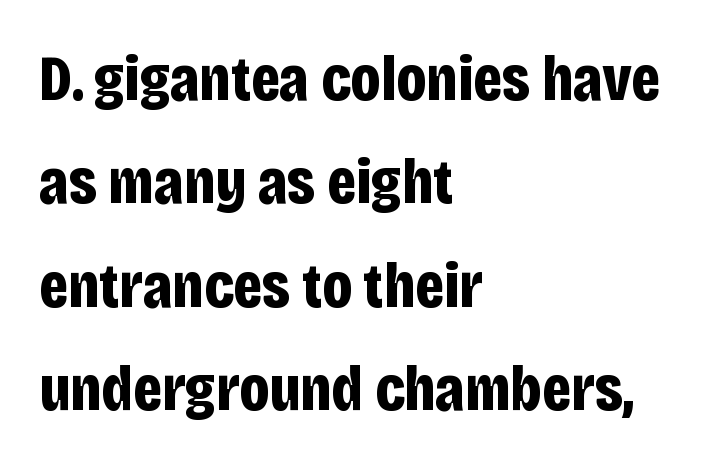
The image shows 65 px bold, condensed sans-serif type, upright; set left-aligned, normal line spacing (1.59x), normal letter spacing, not underlined; low stroke contrast and a large x-height.
